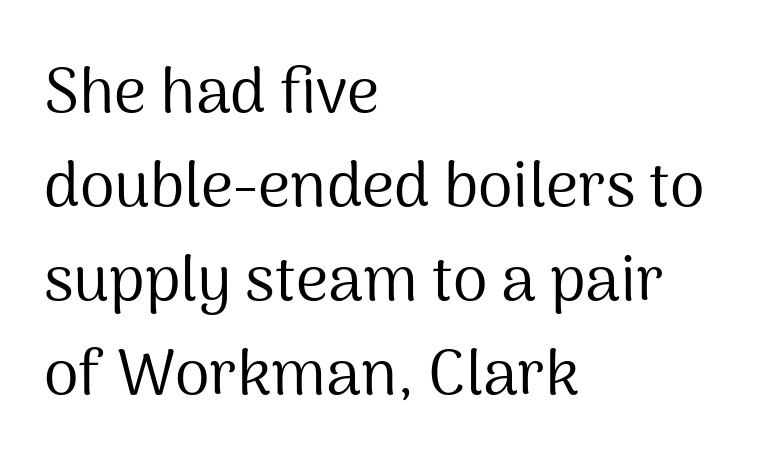
{"serif": "no", "italic": "no", "bold": "no", "weight": "regular", "width": "normal", "stroke_contrast": "medium", "x_height": "medium", "monospaced": "no", "underline": "no", "align": "left", "line_spacing": "normal", "line_spacing_ratio": 1.49, "letter_spacing": "normal", "letter_spacing_em": 0.0, "glyph_px": 63}
